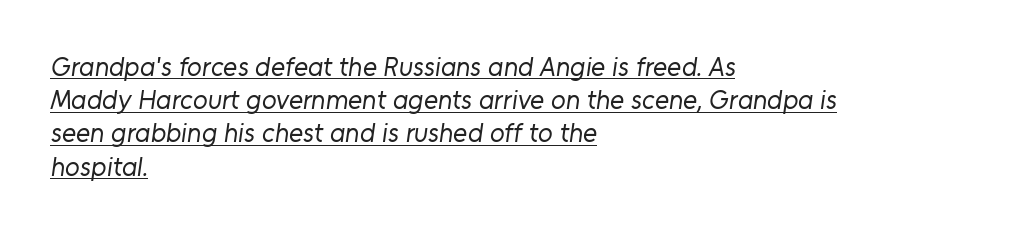
The image shows 27 px text type; set left-aligned, line spacing 1.23x, normal letter spacing, underlined.
